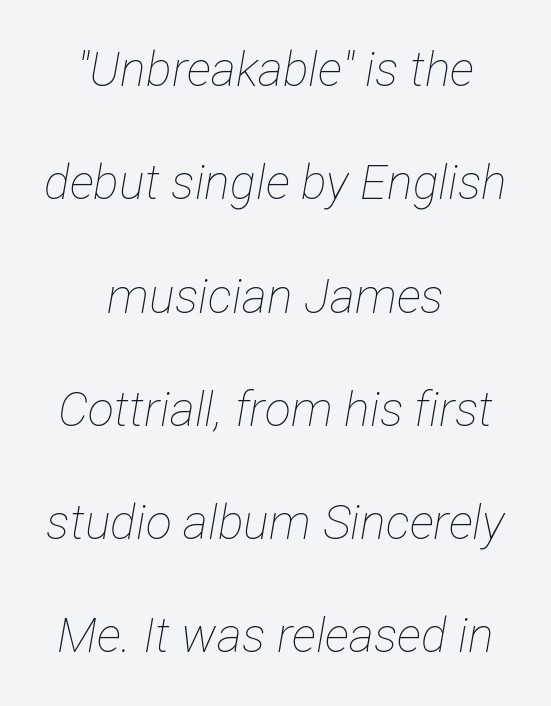
{"italic": "yes", "lean": "right", "slant_degrees": 12, "bold": "no", "weight": "thin", "width": "condensed", "stroke_contrast": "low", "x_height": "medium", "monospaced": "no", "underline": "no", "align": "center", "line_spacing": "loose", "line_spacing_ratio": 2.36, "letter_spacing": "normal", "letter_spacing_em": 0.0, "glyph_px": 48}
